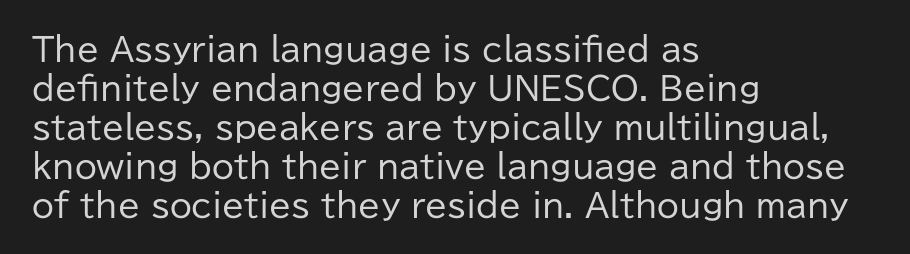
{"serif": "no", "italic": "no", "bold": "no", "weight": "regular", "width": "normal", "stroke_contrast": "low", "x_height": "medium", "monospaced": "no", "underline": "no", "align": "left", "line_spacing_ratio": 1.22, "letter_spacing": "normal", "letter_spacing_em": 0.0, "glyph_px": 32}
